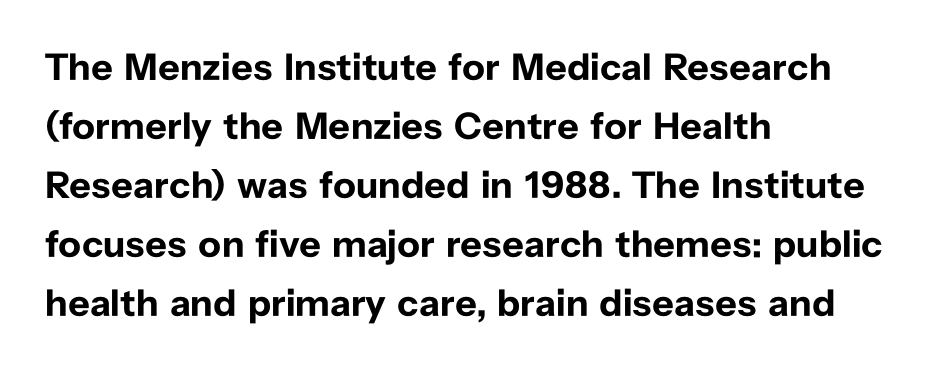
The image shows 38 px bold sans-serif type, upright; set left-aligned, normal line spacing (1.55x), normal letter spacing, not underlined; low stroke contrast and a medium x-height.
